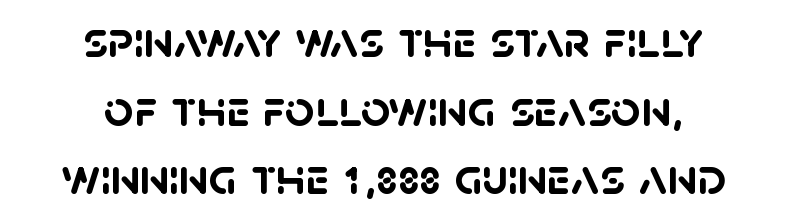
Q: Is the text bold? A: Yes.
Q: Is the typeface a serif or a sans-serif typeface? A: Sans-serif.
Q: Is the text underlined? A: No.
Q: How is the paragraph aligned? A: Centered.
Q: Is the spacing between letters normal or unusually wide? A: Normal.
Q: Is the spacing between lines tight, normal or loose? A: Normal.
Q: Width (condensed, normal, or wide)? A: Normal.
Q: Stroke contrast? A: Low.
Q: x-height? A: Large.
Q: Monospaced? A: No.
